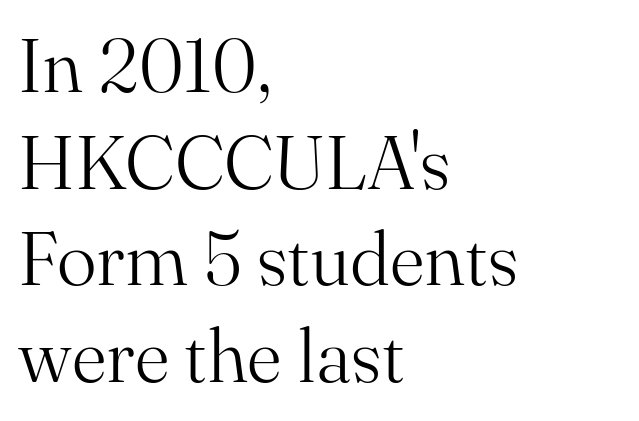
Underlining? Definitely not there. Type style note: has serifs. Compared with a centered layout, this one pins lines to the left instead. Looks like regular typesetting: each glyph gets only the width it needs. The lettering stays uniformly vertical, giving the passage a roman look. The passage shown has conventional tracking throughout.
